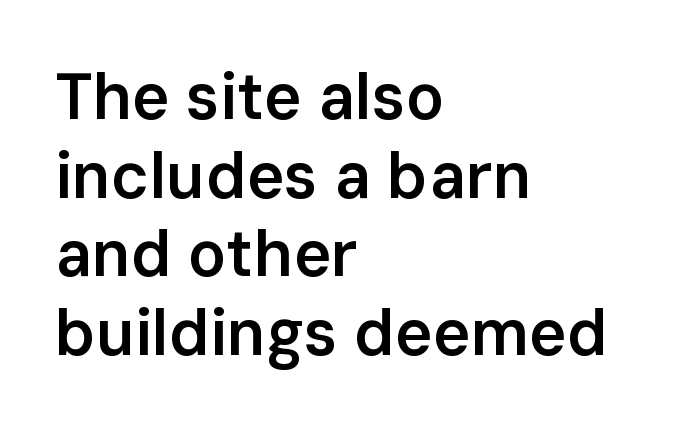
A typesetter would label this face a sans. Do the characters align in a grid? No, the font is proportional. Clear beneath every line of the passage. Every stem runs plumb, perpendicular to the baseline. Is the type bold? Partly — it's a semibold, heavier than regular but not fully bold.
